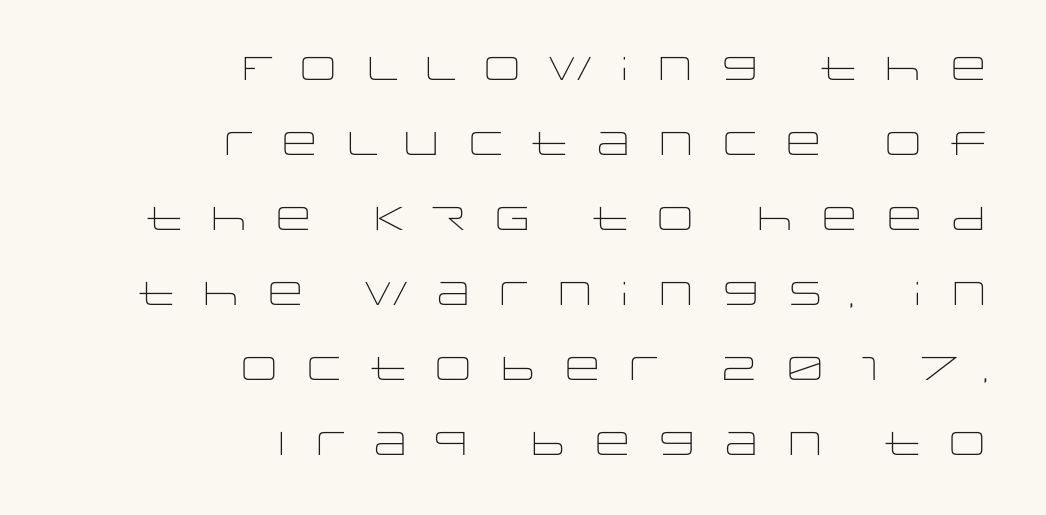
{"serif": "no", "italic": "no", "bold": "no", "weight": "light", "width": "wide", "stroke_contrast": "low", "x_height": "large", "monospaced": "no", "underline": "no", "align": "right", "line_spacing": "loose", "line_spacing_ratio": 2.27, "letter_spacing": "wide", "letter_spacing_em": 0.44, "glyph_px": 33}
